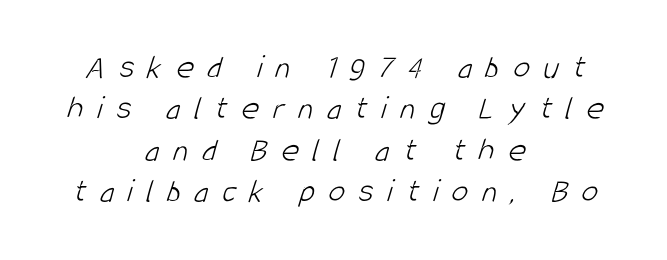
Q: Is the text bold? A: No.
Q: Is the typeface a serif or a sans-serif typeface? A: Sans-serif.
Q: Is the text underlined? A: No.
Q: How is the paragraph aligned? A: Centered.
Q: Is the spacing between letters normal or unusually wide? A: Unusually wide.
Q: Width (condensed, normal, or wide)? A: Condensed.
Q: Stroke contrast? A: Low.
Q: x-height? A: Large.
Q: Monospaced? A: No.
